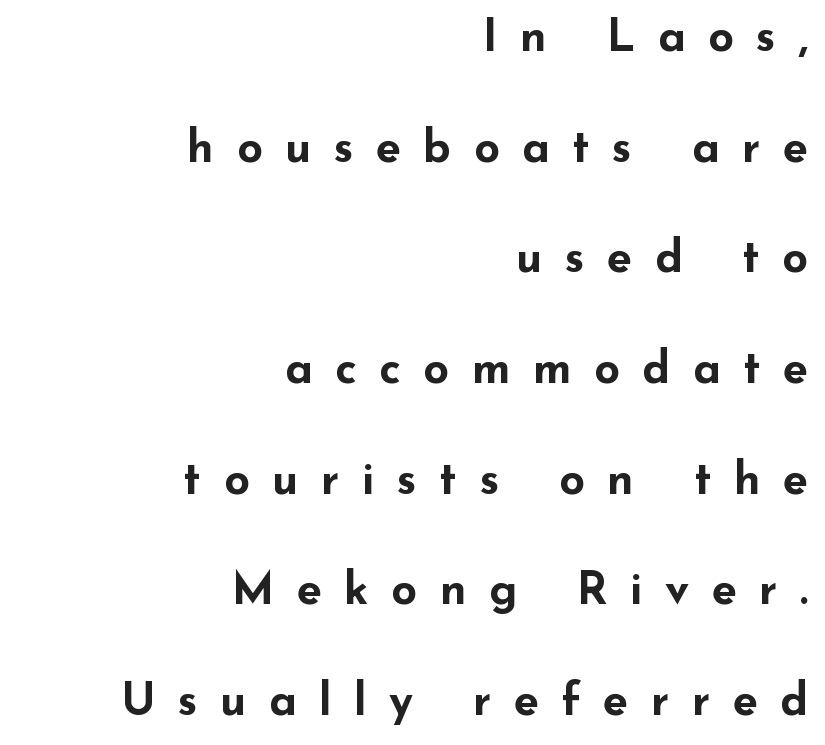
The image shows 45 px bold, wide sans-serif type, upright; set right-aligned, loose line spacing (2.46x), unusually wide letter spacing (+0.5 em), not underlined; low stroke contrast and a small x-height.
